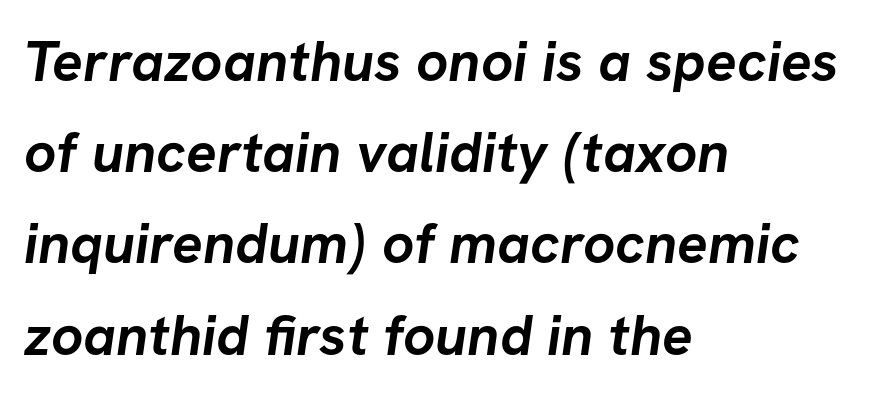
The image shows 57 px semibold sans-serif type; set left-aligned, normal line spacing (1.6x), normal letter spacing, not underlined; low stroke contrast and a medium x-height.
